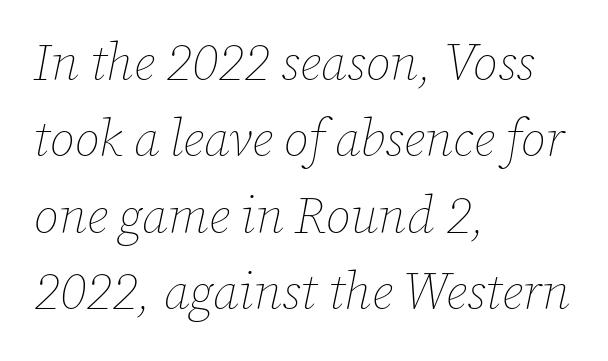
The image shows 51 px thin type, italic (leaning right); set left-aligned, normal line spacing (1.5x), normal letter spacing, not underlined; low stroke contrast and a medium x-height.
